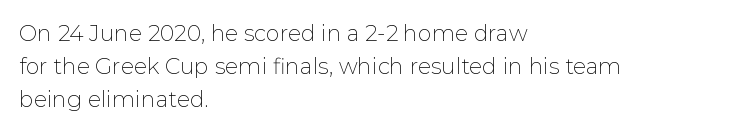
The image shows 22 px text type, upright; set left-aligned, normal line spacing (1.49x), normal letter spacing, not underlined.
